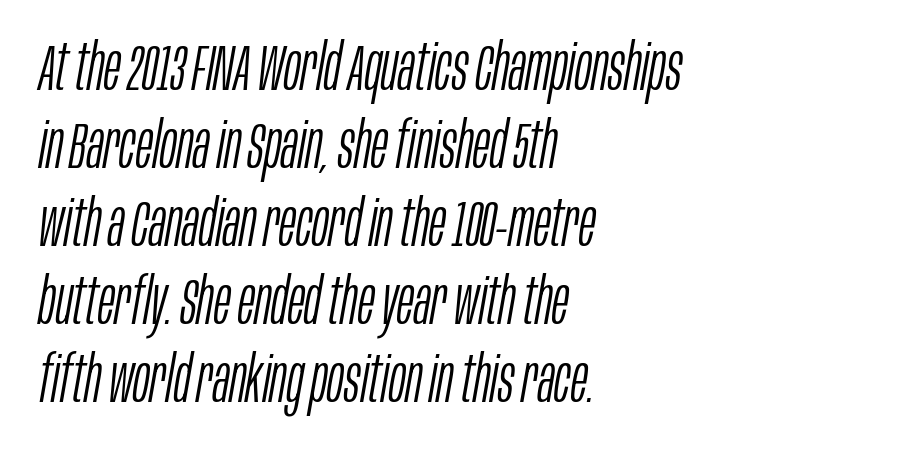
{"italic": "yes", "lean": "right", "slant_degrees": 10, "bold": "no", "weight": "light", "width": "condensed", "stroke_contrast": "low", "x_height": "large", "monospaced": "no", "underline": "no", "align": "left", "line_spacing_ratio": 1.22, "letter_spacing": "normal", "letter_spacing_em": 0.0, "glyph_px": 64}
